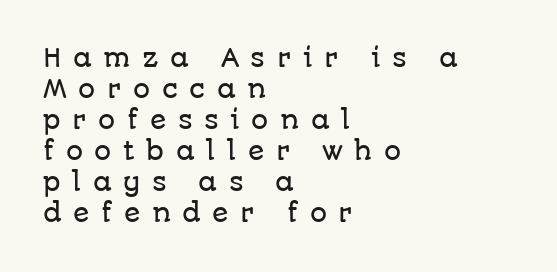
The image shows 24 px text type, upright; set left-aligned, normal line spacing (1.29x), unusually wide letter spacing (+0.48 em), not underlined.
